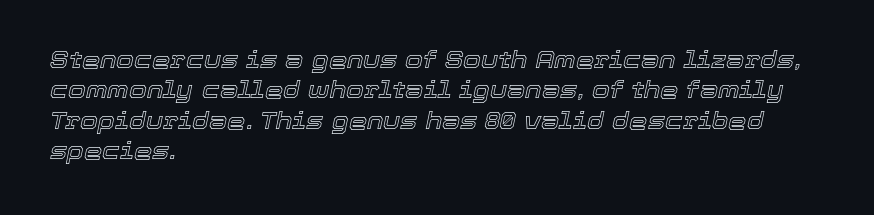
The image shows 23 px text type, italic (leaning right); set left-aligned, normal line spacing (1.32x), normal letter spacing, not underlined.
